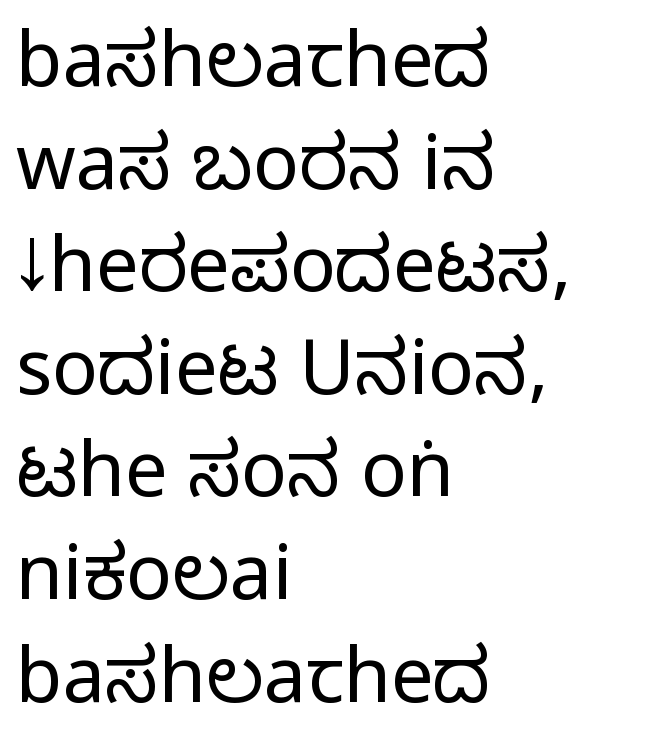
The ragged edge is on the right, which tells us the setting is flush left. No feet cap the strokes, marking this as sans-serif type. No italicization has been applied; the sample stays upright. The rendering uses a moderate line-height, typical for paragraphs. The passage shown is not underscored anywhere. Inter-character spacing is left at the font's built-in metrics.
